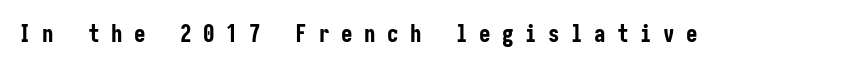
Q: Is the text bold? A: Yes.
Q: Is the text italic (slanted)? A: No, it is upright.
Q: Is the text underlined? A: No.
Q: Is the spacing between letters normal or unusually wide? A: Unusually wide.
